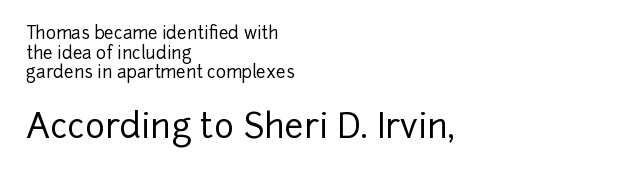
{"serif": "no", "italic": "no", "width": "normal", "stroke_contrast": "low", "x_height": "medium", "monospaced": "no", "underline": "no", "align": "left", "line_spacing_ratio": 1.16, "letter_spacing": "normal", "letter_spacing_em": 0.0, "larger_block": "second", "size_ratio": 2.0, "glyph_px": 34}
